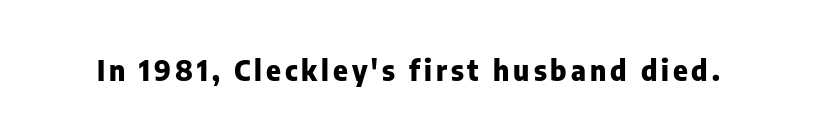
Q: Is the text bold? A: Yes.
Q: Is the text italic (slanted)? A: No, it is upright.
Q: Is the typeface a serif or a sans-serif typeface? A: Sans-serif.
Q: Is the text underlined? A: No.
Q: Width (condensed, normal, or wide)? A: Normal.
Q: Stroke contrast? A: Low.
Q: x-height? A: Medium.
Q: Monospaced? A: No.
